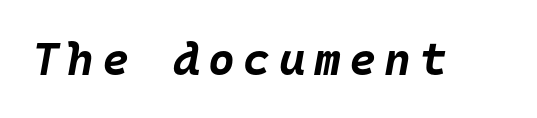
The image shows 46 px bold type, italic (leaning right), monospaced; set not underlined; low stroke contrast and a large x-height.
